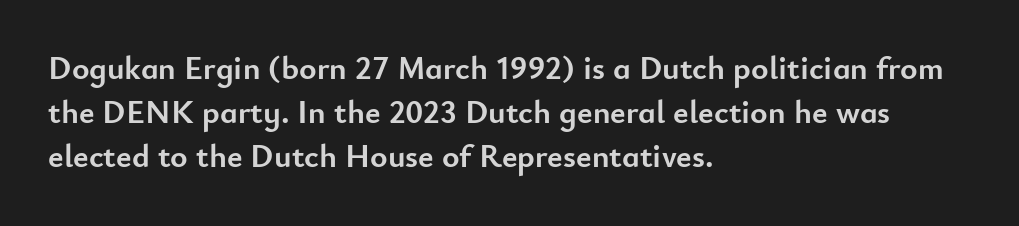
Q: Is the text bold? A: Yes.
Q: Is the text italic (slanted)? A: No, it is upright.
Q: Is the typeface a serif or a sans-serif typeface? A: Sans-serif.
Q: Is the text underlined? A: No.
Q: How is the paragraph aligned? A: Left-aligned.
Q: Is the spacing between letters normal or unusually wide? A: Normal.
Q: Is the spacing between lines tight, normal or loose? A: Normal.
Q: Width (condensed, normal, or wide)? A: Normal.
Q: Stroke contrast? A: Low.
Q: x-height? A: Small.
Q: Monospaced? A: No.
